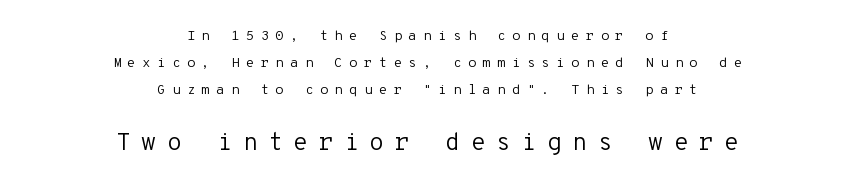
The more generous point size was reserved for the lower chunk. The letterforms sit at book weight or below. The typography opts for an upright posture over an oblique one. Bare-footed words on every line. Vertically, the passage feels expansive, rows floating well apart.
